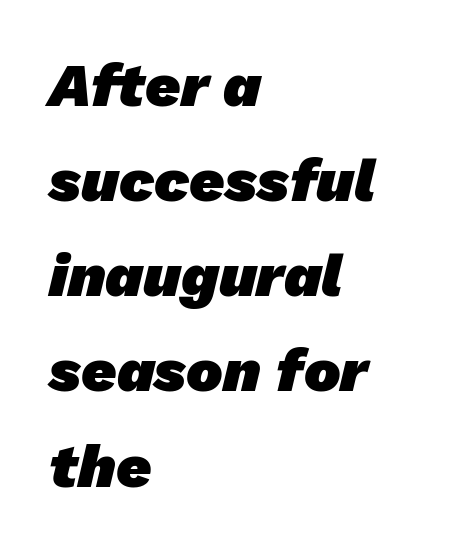
The image shows 61 px heavy sans-serif type; set left-aligned, normal line spacing (1.56x), normal letter spacing, not underlined; low stroke contrast and a medium x-height.
